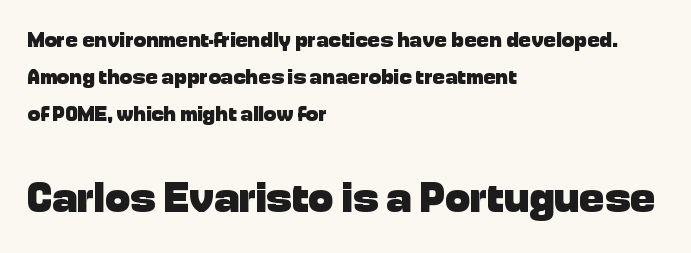
{"serif": "no", "italic": "no", "bold": "yes", "weight": "heavy", "width": "normal", "stroke_contrast": "low", "x_height": "medium", "monospaced": "no", "underline": "no", "align": "left", "line_spacing_ratio": 1.77, "letter_spacing": "normal", "letter_spacing_em": 0.0, "larger_block": "second", "size_ratio": 2.0, "glyph_px": 42}
